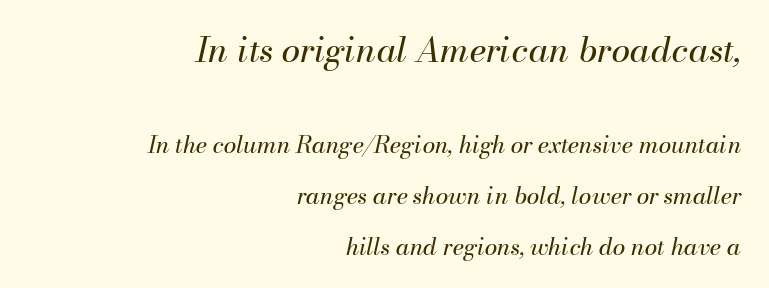
The image shows 34 px regular-weight type, italic (leaning right); set right-aligned, loose line spacing (2.21x), normal letter spacing, not underlined; the first (top) block is 1.48x larger; medium stroke contrast and a small x-height.
